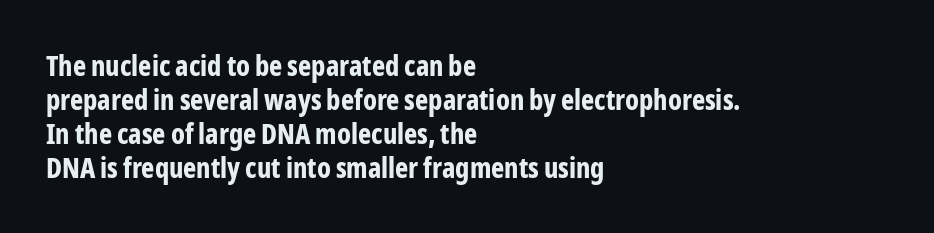
Q: Is the text bold? A: Yes.
Q: Is the text italic (slanted)? A: No, it is upright.
Q: Is the typeface a serif or a sans-serif typeface? A: Sans-serif.
Q: Is the text underlined? A: No.
Q: How is the paragraph aligned? A: Left-aligned.
Q: Is the spacing between letters normal or unusually wide? A: Normal.
Q: Width (condensed, normal, or wide)? A: Condensed.
Q: Stroke contrast? A: Low.
Q: x-height? A: Medium.
Q: Monospaced? A: No.
